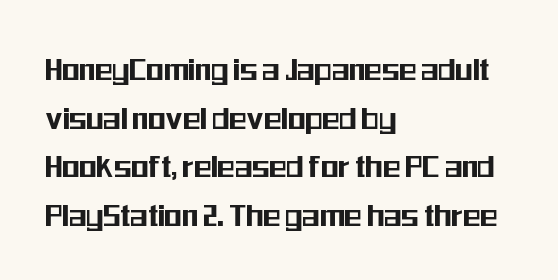
Each row of text sits above clean, open space. Notice how descenders clear the ascenders below comfortably — that's standard leading. The paragraph has a hard left edge and a soft right edge. Tall strokes in this sample are plumb rather than angled. Here the designer chose a conventional face with non-uniform glyph widths.
